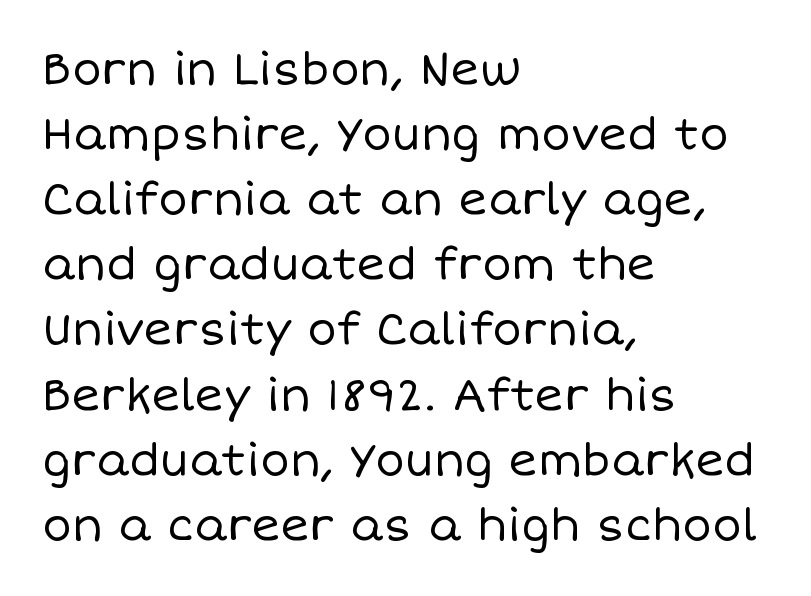
{"italic": "no", "bold": "no", "weight": "regular", "width": "normal", "stroke_contrast": "low", "x_height": "large", "monospaced": "no", "underline": "no", "align": "left", "line_spacing": "normal", "line_spacing_ratio": 1.48, "letter_spacing": "normal", "letter_spacing_em": 0.0, "glyph_px": 44}
